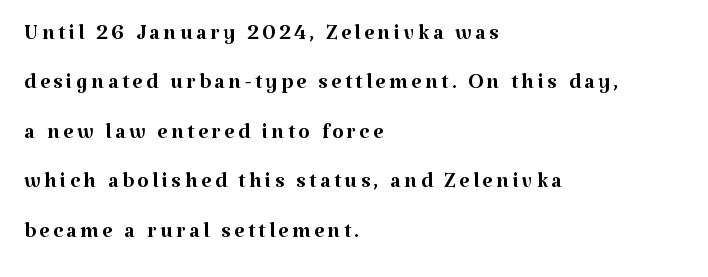
{"serif": "yes", "italic": "no", "bold": "no", "weight": "regular", "width": "normal", "stroke_contrast": "medium", "x_height": "medium", "monospaced": "no", "underline": "no", "align": "left", "line_spacing": "normal", "line_spacing_ratio": 1.65, "glyph_px": 30}
